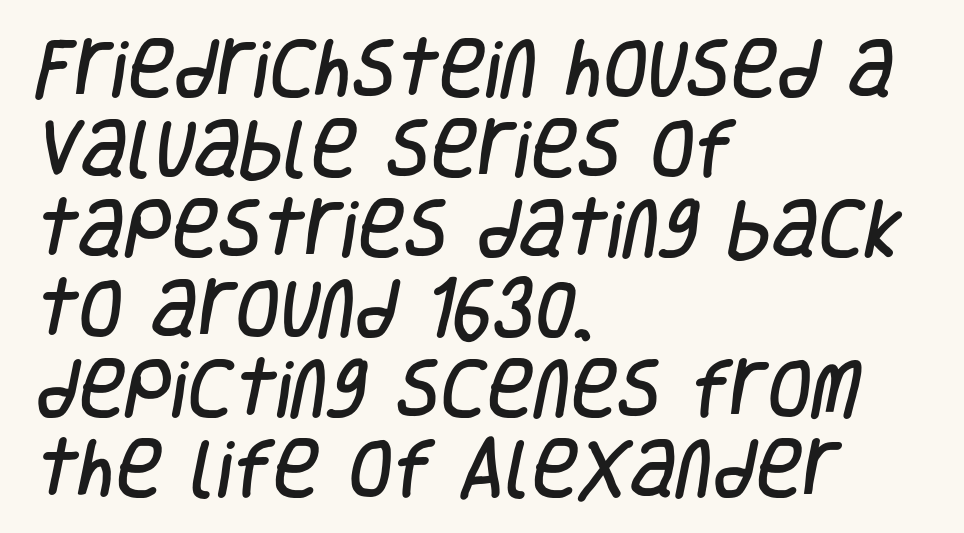
{"serif": "no", "width": "condensed", "stroke_contrast": "low", "x_height": "large", "monospaced": "no", "underline": "no", "align": "left", "line_spacing": "normal", "line_spacing_ratio": 1.25, "letter_spacing": "normal", "letter_spacing_em": 0.0, "glyph_px": 64}
